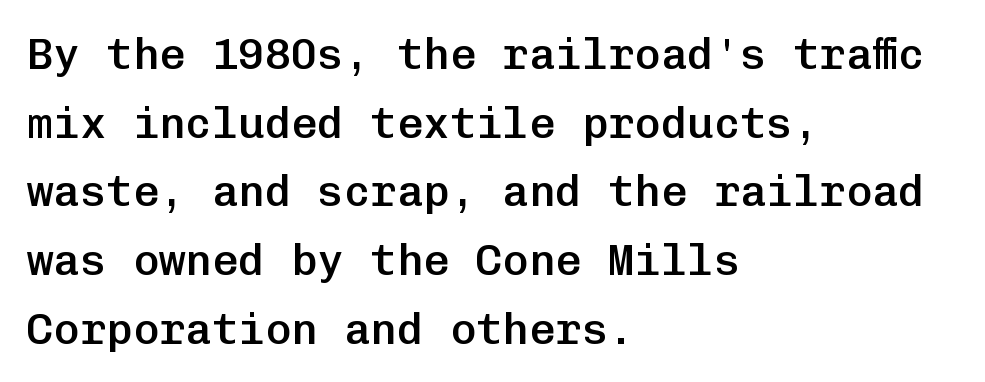
Q: Is the text bold? A: Semi-bold.
Q: Is the text italic (slanted)? A: No, it is upright.
Q: Is the typeface a serif or a sans-serif typeface? A: Sans-serif.
Q: Is the text underlined? A: No.
Q: How is the paragraph aligned? A: Left-aligned.
Q: Is the spacing between letters normal or unusually wide? A: Normal.
Q: Is the spacing between lines tight, normal or loose? A: Normal.
Q: Width (condensed, normal, or wide)? A: Normal.
Q: Stroke contrast? A: Low.
Q: x-height? A: Medium.
Q: Monospaced? A: Yes.
